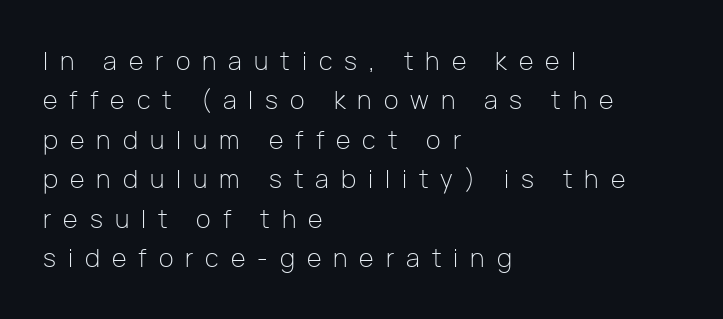
Q: Is the text bold? A: No.
Q: Is the text italic (slanted)? A: No, it is upright.
Q: Is the text underlined? A: No.
Q: How is the paragraph aligned? A: Left-aligned.
Q: Is the spacing between letters normal or unusually wide? A: Unusually wide.
Q: Is the spacing between lines tight, normal or loose? A: Normal.
